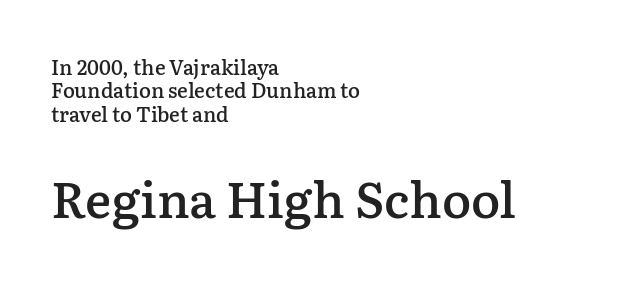
{"serif": "yes", "italic": "no", "bold": "semi", "weight": "semibold", "width": "normal", "stroke_contrast": "low", "x_height": "medium", "monospaced": "no", "underline": "no", "align": "left", "line_spacing_ratio": 1.17, "letter_spacing": "normal", "letter_spacing_em": 0.0, "larger_block": "second", "size_ratio": 2.45, "glyph_px": 49}
